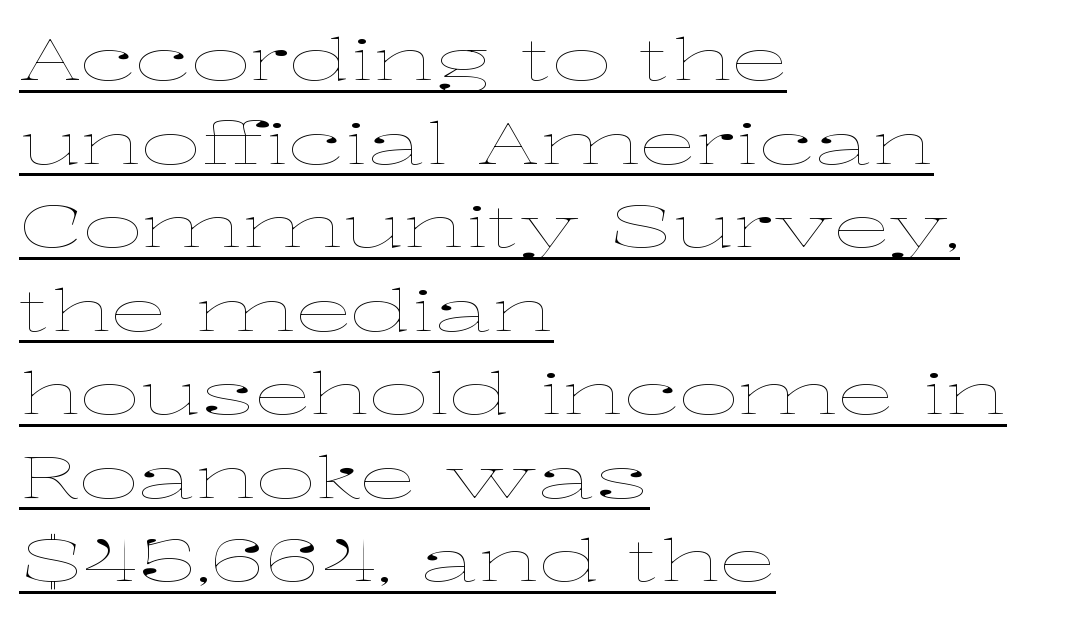
Q: Is the text bold? A: No.
Q: Is the text italic (slanted)? A: No, it is upright.
Q: Is the text underlined? A: Yes.
Q: How is the paragraph aligned? A: Left-aligned.
Q: Is the spacing between letters normal or unusually wide? A: Normal.
Q: Is the spacing between lines tight, normal or loose? A: Normal.
Q: Width (condensed, normal, or wide)? A: Wide.
Q: Stroke contrast? A: Low.
Q: x-height? A: Medium.
Q: Monospaced? A: No.
